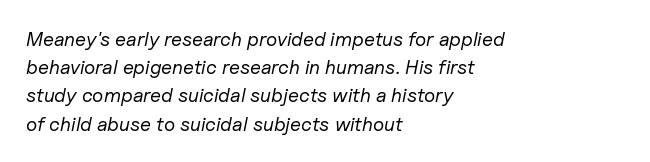
The image shows 20 px text type, italic (leaning right); set left-aligned, normal line spacing (1.41x), normal letter spacing, not underlined.
